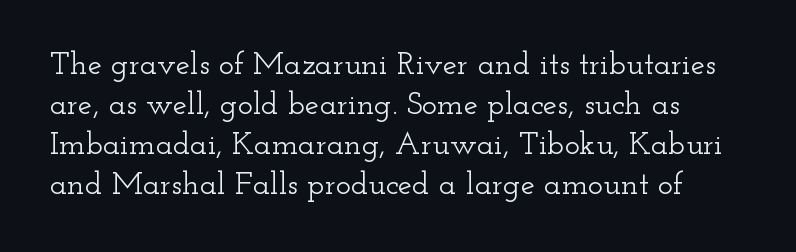
The image shows 32 px wide serif type, upright; set normal line spacing (1.25x), normal letter spacing, not underlined; low stroke contrast and a small x-height.
